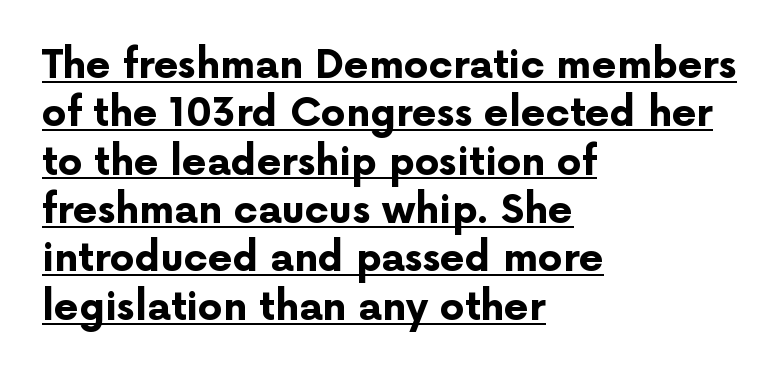
Q: Is the text bold? A: Yes.
Q: Is the text italic (slanted)? A: No, it is upright.
Q: Is the typeface a serif or a sans-serif typeface? A: Sans-serif.
Q: Is the text underlined? A: Yes.
Q: How is the paragraph aligned? A: Left-aligned.
Q: Is the spacing between letters normal or unusually wide? A: Normal.
Q: Width (condensed, normal, or wide)? A: Normal.
Q: Stroke contrast? A: Low.
Q: x-height? A: Medium.
Q: Monospaced? A: No.
